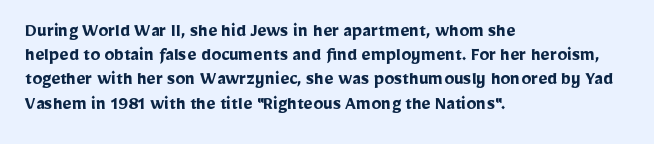
Descenders hang freely into open space. The paragraph has a hard left edge and a soft right edge. It's the straight-up-and-down kind of type. Observe the ordinary spacing: letters are neighbours, not strangers. Weight check: bold — yes, fully.
